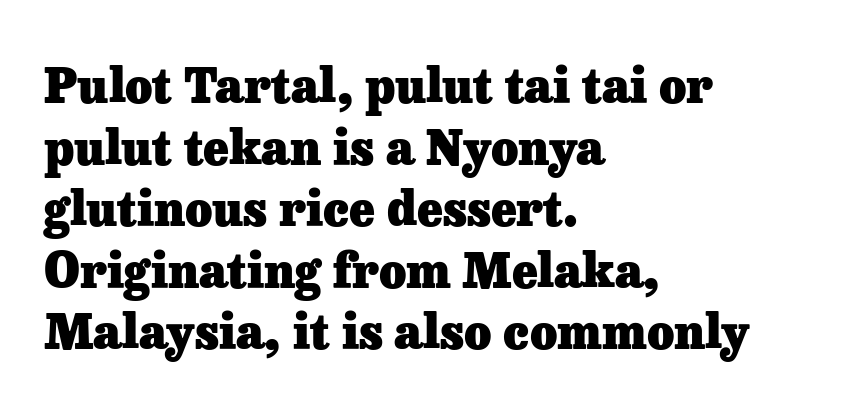
Q: Is the text bold? A: Yes.
Q: Is the text italic (slanted)? A: No, it is upright.
Q: Is the typeface a serif or a sans-serif typeface? A: Serif.
Q: Is the text underlined? A: No.
Q: How is the paragraph aligned? A: Left-aligned.
Q: Is the spacing between letters normal or unusually wide? A: Normal.
Q: Is the spacing between lines tight, normal or loose? A: Normal.
Q: Width (condensed, normal, or wide)? A: Normal.
Q: Stroke contrast? A: Low.
Q: x-height? A: Medium.
Q: Monospaced? A: No.
